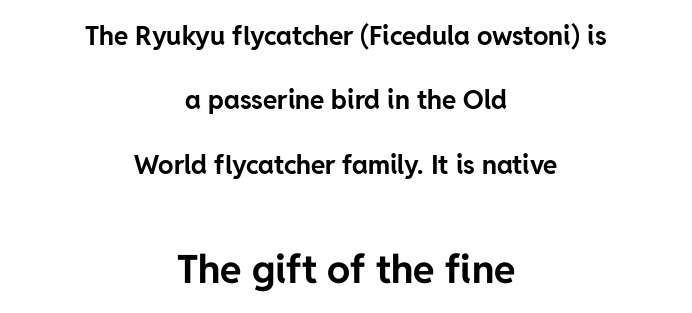
Q: Is the text bold? A: Yes.
Q: Is the text italic (slanted)? A: No, it is upright.
Q: Is the typeface a serif or a sans-serif typeface? A: Sans-serif.
Q: Is the text underlined? A: No.
Q: How is the paragraph aligned? A: Centered.
Q: Is the spacing between letters normal or unusually wide? A: Normal.
Q: Is the spacing between lines tight, normal or loose? A: Loose.
Q: Which block of text is set in a larger size, the first (top) or the second (bottom)? A: The second (bottom) one.
Q: Width (condensed, normal, or wide)? A: Normal.
Q: Stroke contrast? A: Low.
Q: x-height? A: Medium.
Q: Monospaced? A: No.
